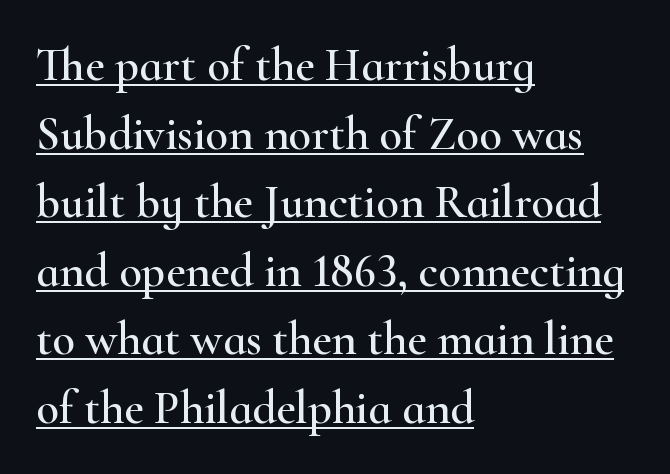
The image shows 47 px wide serif type, upright; set left-aligned, normal line spacing (1.46x), normal letter spacing, underlined; high stroke contrast and a small x-height.
